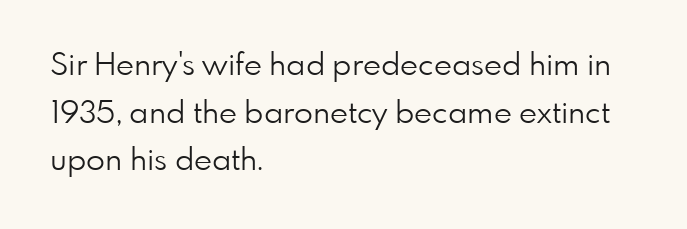
{"serif": "no", "italic": "no", "bold": "no", "weight": "light", "width": "normal", "stroke_contrast": "low", "x_height": "small", "monospaced": "no", "underline": "no", "align": "left", "line_spacing": "normal", "line_spacing_ratio": 1.54, "letter_spacing": "normal", "letter_spacing_em": 0.0, "glyph_px": 31}
